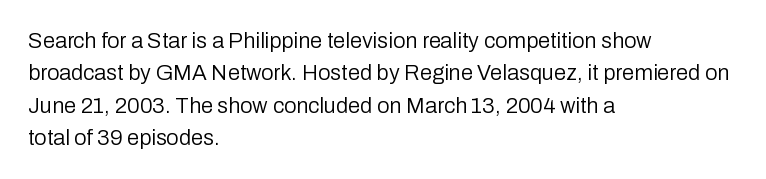
Does extra space separate the letters? No, they use regular spacing. Compared with a typical body face, this is equally light or lighter still. Casual observation: everything's shoved over to the left. This sample keeps an unexceptional amount of space between lines.
